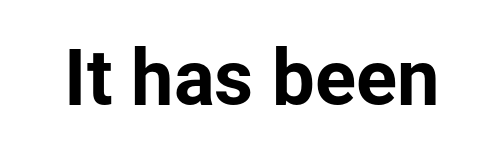
Q: Is the text italic (slanted)? A: No, it is upright.
Q: Is the typeface a serif or a sans-serif typeface? A: Sans-serif.
Q: Is the text underlined? A: No.
Q: Is the spacing between letters normal or unusually wide? A: Normal.
Q: Width (condensed, normal, or wide)? A: Normal.
Q: Stroke contrast? A: Low.
Q: x-height? A: Medium.
Q: Monospaced? A: No.
